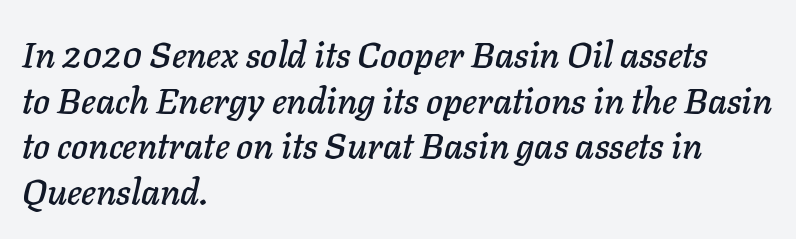
The image shows 36 px text type, italic (leaning right); set left-aligned, normal line spacing (1.27x), normal letter spacing, not underlined; low stroke contrast and a medium x-height.
